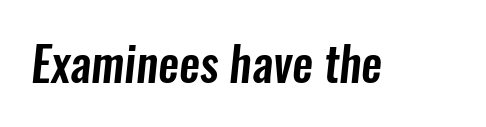
Q: Is the typeface a serif or a sans-serif typeface? A: Sans-serif.
Q: Is the text underlined? A: No.
Q: Is the spacing between letters normal or unusually wide? A: Normal.
Q: Width (condensed, normal, or wide)? A: Condensed.
Q: Stroke contrast? A: Low.
Q: x-height? A: Medium.
Q: Monospaced? A: No.
